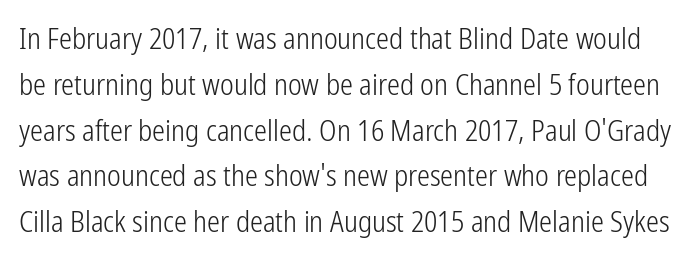
Q: Is the text bold? A: No.
Q: Is the text italic (slanted)? A: No, it is upright.
Q: Is the typeface a serif or a sans-serif typeface? A: Sans-serif.
Q: Is the text underlined? A: No.
Q: Is the spacing between letters normal or unusually wide? A: Normal.
Q: Is the spacing between lines tight, normal or loose? A: Normal.
Q: Width (condensed, normal, or wide)? A: Condensed.
Q: Stroke contrast? A: Low.
Q: x-height? A: Medium.
Q: Monospaced? A: No.
